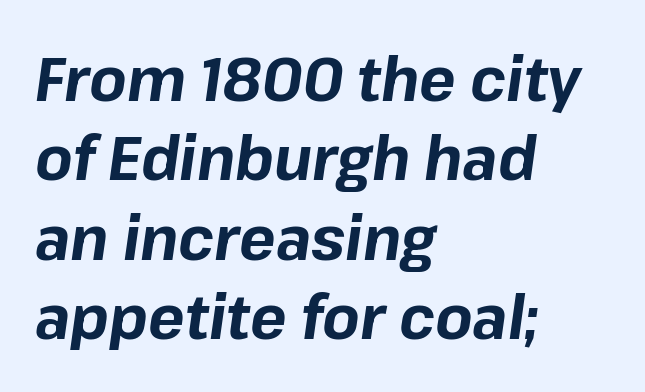
The image shows 61 px bold type, italic (leaning right); set left-aligned, normal line spacing (1.3x), normal letter spacing, not underlined; low stroke contrast and a medium x-height.
